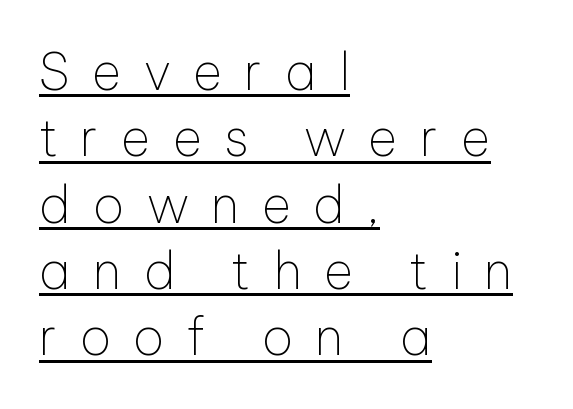
Weight: regular or lighter. Stroke terminals: plain, sans-serif. Beneath each row of characters lies a ruled line. Ascenders rise straight up at ninety degrees.
